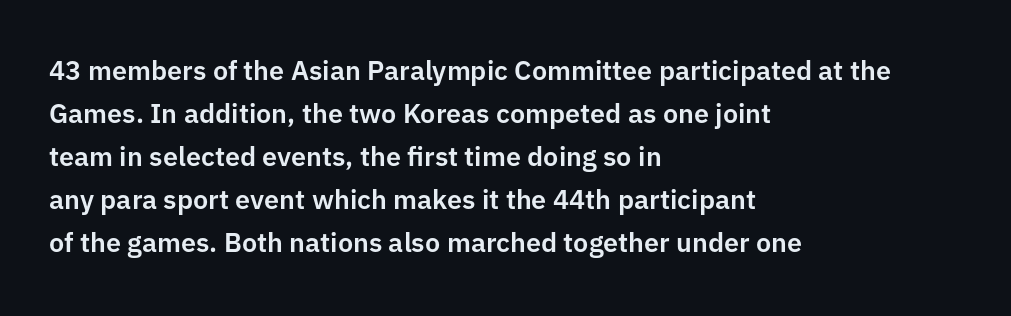
{"italic": "no", "underline": "no", "align": "left", "line_spacing": "normal", "line_spacing_ratio": 1.59, "letter_spacing": "normal", "letter_spacing_em": 0.0, "glyph_px": 27}
